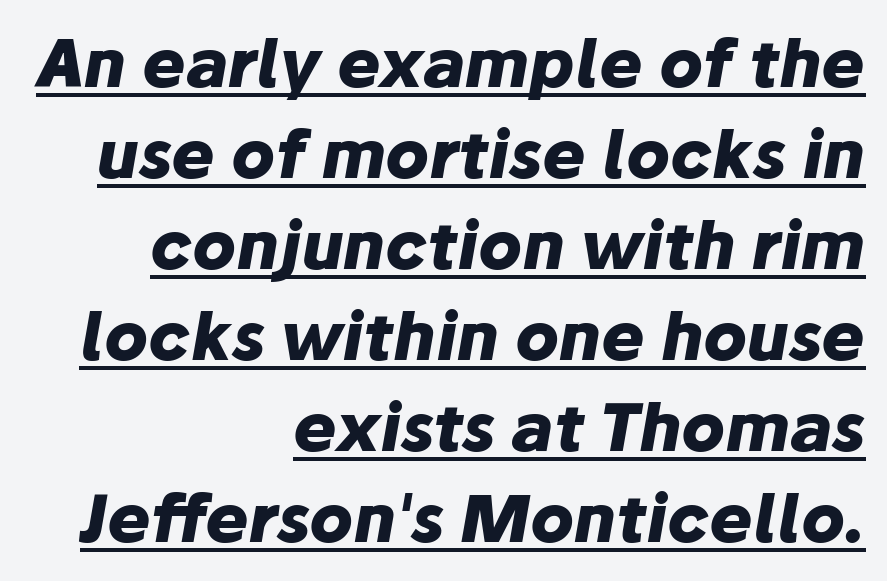
{"italic": "yes", "lean": "right", "slant_degrees": 10, "bold": "yes", "weight": "heavy", "width": "normal", "stroke_contrast": "low", "x_height": "medium", "monospaced": "no", "underline": "yes", "align": "right", "line_spacing": "normal", "line_spacing_ratio": 1.4, "letter_spacing": "normal", "letter_spacing_em": 0.0, "glyph_px": 65}
